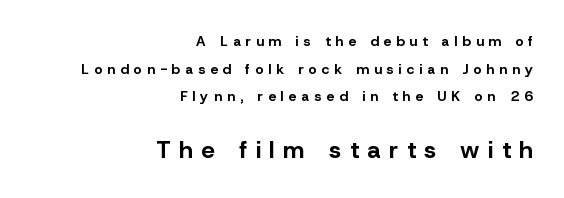
Q: Is the text bold? A: Yes.
Q: Is the text italic (slanted)? A: No, it is upright.
Q: Is the text underlined? A: No.
Q: How is the paragraph aligned? A: Right-aligned.
Q: Is the spacing between letters normal or unusually wide? A: Unusually wide.
Q: Is the spacing between lines tight, normal or loose? A: Loose.
Q: Which block of text is set in a larger size, the first (top) or the second (bottom)? A: The second (bottom) one.
